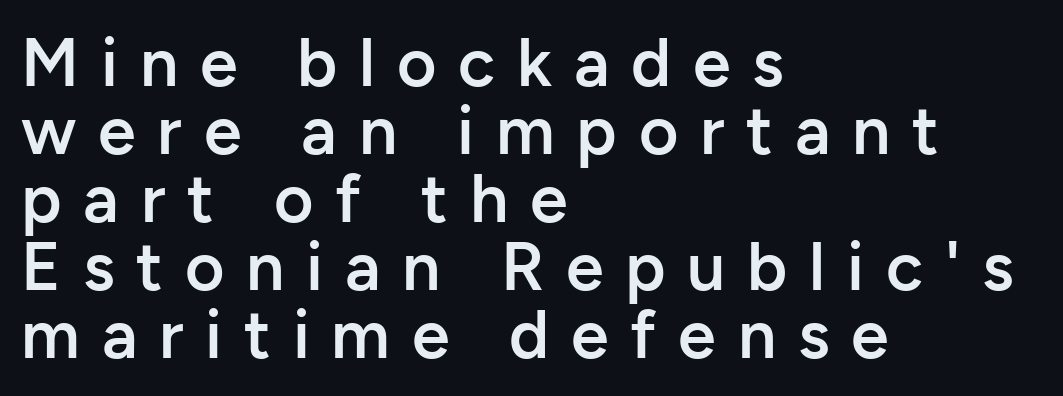
The text was rendered using a sans face with plain stroke endings. Leftover space on each line is placed entirely after the last word. This is moderately heavy type, rendered in semibold. The space beneath each line is pristine and unruled. What's the leading like? Squeezed, with rows nearly overlapping. Posture: upright roman.
